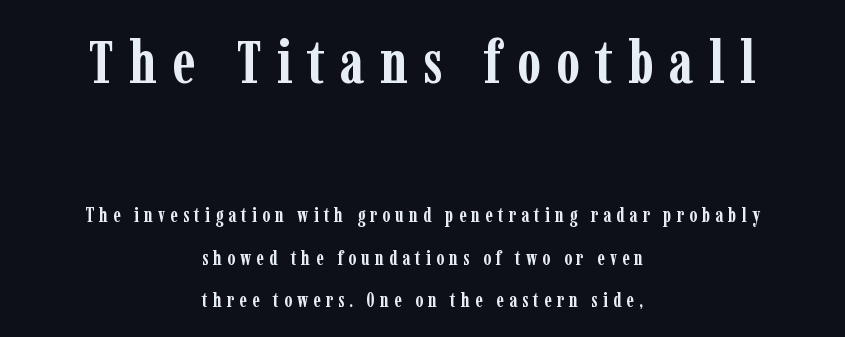
{"serif": "yes", "italic": "no", "bold": "yes", "weight": "semibold", "width": "condensed", "stroke_contrast": "low", "x_height": "medium", "monospaced": "no", "underline": "no", "align": "center", "line_spacing": "loose", "line_spacing_ratio": 2.12, "letter_spacing": "wide", "letter_spacing_em": 0.25, "larger_block": "first", "size_ratio": 3.05, "glyph_px": 61}
